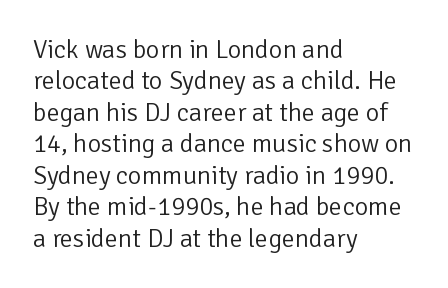
What stands out about the letter spacing? Nothing — it is the standard amount. The rendering anchors every line to the left-hand side. A light-to-regular cut is what we see here. Ordinary non-slanted type is in use.
